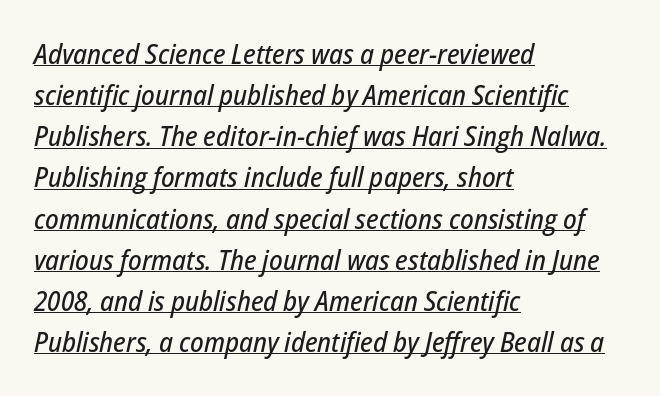
The image shows 28 px condensed type, italic (leaning right); set left-aligned, normal line spacing (1.47x), normal letter spacing, underlined; low stroke contrast and a medium x-height.
